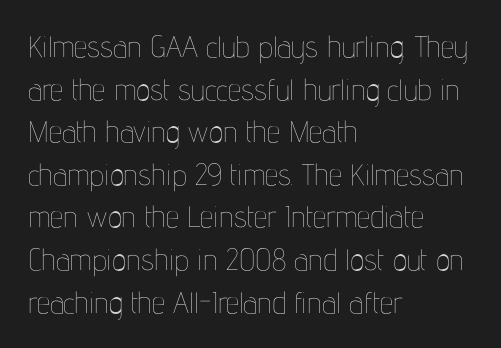
This is the regular roman posture of the typeface. Horizontal bands of white between lines are of average thickness. The text block is weighted toward the left margin, trailing off unevenly rightward. A typesetter would call this proportional, since set widths differ per character. Just letters on the line, the space beneath them empty. No extra tracking has been applied to these lines.
